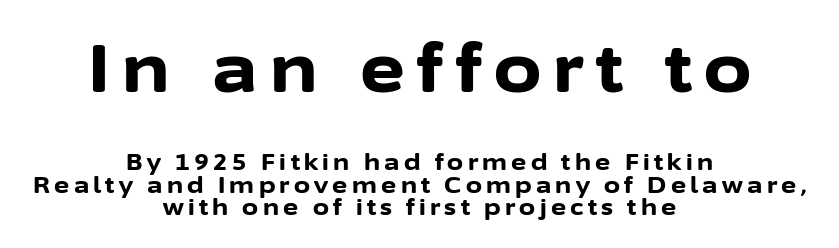
Q: Is the text bold? A: Yes.
Q: Is the text italic (slanted)? A: No, it is upright.
Q: Is the typeface a serif or a sans-serif typeface? A: Sans-serif.
Q: Is the text underlined? A: No.
Q: How is the paragraph aligned? A: Centered.
Q: Is the spacing between lines tight, normal or loose? A: Tight.
Q: Which block of text is set in a larger size, the first (top) or the second (bottom)? A: The first (top) one.
Q: Width (condensed, normal, or wide)? A: Normal.
Q: Stroke contrast? A: Low.
Q: x-height? A: Medium.
Q: Monospaced? A: No.
